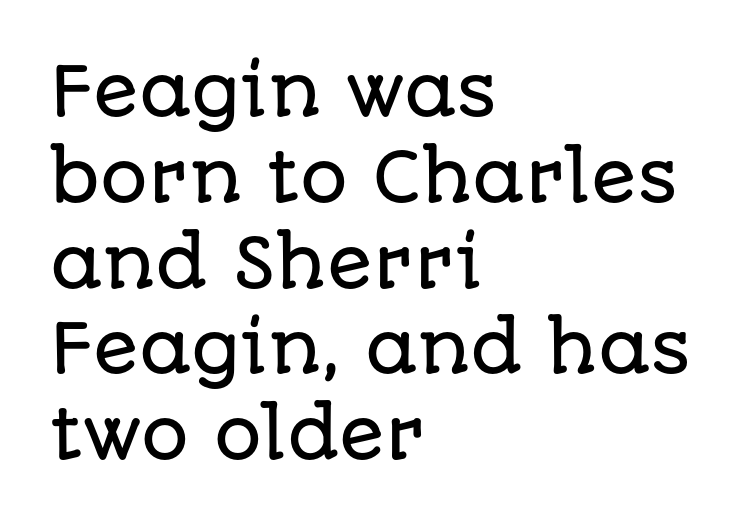
Q: Is the text italic (slanted)? A: No, it is upright.
Q: Is the typeface a serif or a sans-serif typeface? A: Sans-serif.
Q: Is the text underlined? A: No.
Q: How is the paragraph aligned? A: Left-aligned.
Q: Is the spacing between letters normal or unusually wide? A: Normal.
Q: Is the spacing between lines tight, normal or loose? A: Normal.
Q: Width (condensed, normal, or wide)? A: Normal.
Q: Stroke contrast? A: Low.
Q: x-height? A: Large.
Q: Monospaced? A: No.
